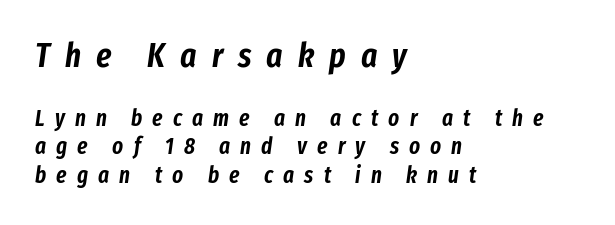
Q: Is the text italic (slanted)? A: Yes, it leans right by about 8 degrees.
Q: Is the text underlined? A: No.
Q: How is the paragraph aligned? A: Left-aligned.
Q: Is the spacing between letters normal or unusually wide? A: Unusually wide.
Q: Which block of text is set in a larger size, the first (top) or the second (bottom)? A: The first (top) one.
Q: Width (condensed, normal, or wide)? A: Condensed.
Q: Stroke contrast? A: Low.
Q: x-height? A: Medium.
Q: Monospaced? A: No.
